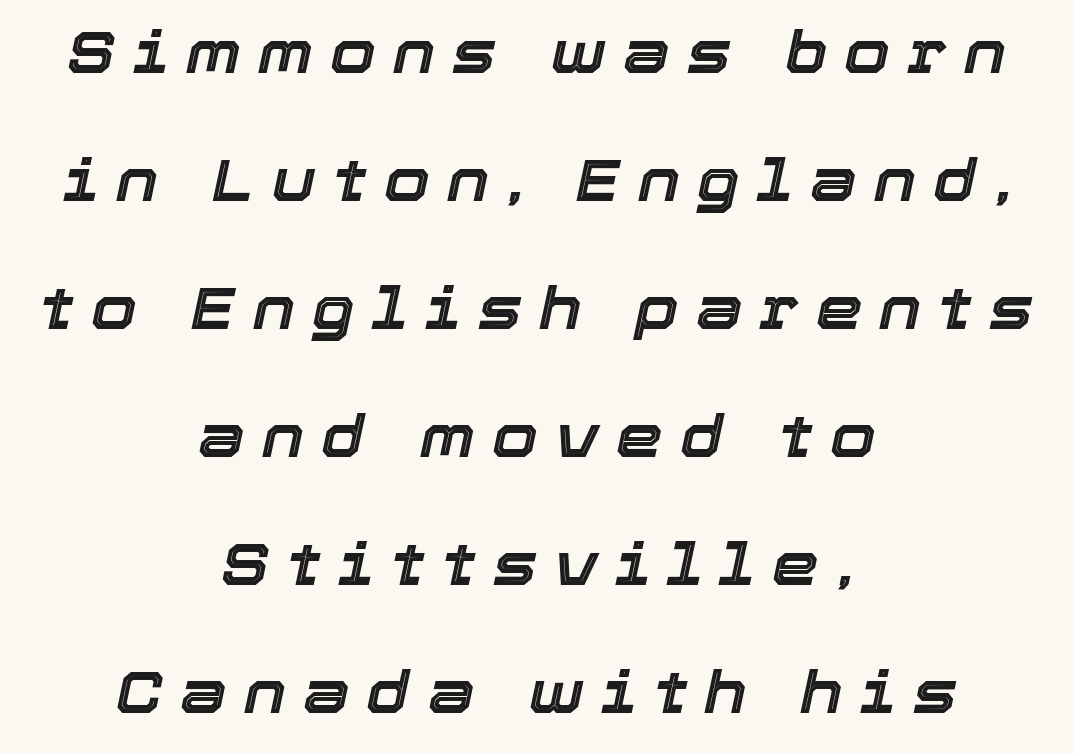
Q: Is the text italic (slanted)? A: Yes, it leans right by about 12 degrees.
Q: Is the text underlined? A: No.
Q: How is the paragraph aligned? A: Centered.
Q: Is the spacing between letters normal or unusually wide? A: Unusually wide.
Q: Is the spacing between lines tight, normal or loose? A: Loose.
Q: Width (condensed, normal, or wide)? A: Normal.
Q: x-height? A: Medium.
Q: Monospaced? A: No.
